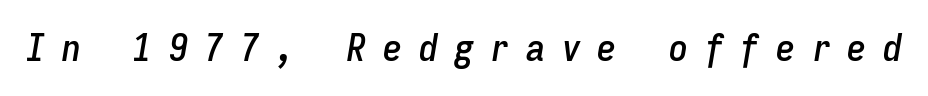
{"italic": "yes", "lean": "right", "slant_degrees": 9, "width": "condensed", "stroke_contrast": "low", "x_height": "medium", "monospaced": "yes", "underline": "no", "letter_spacing": "wide", "letter_spacing_em": 0.44, "glyph_px": 38}
